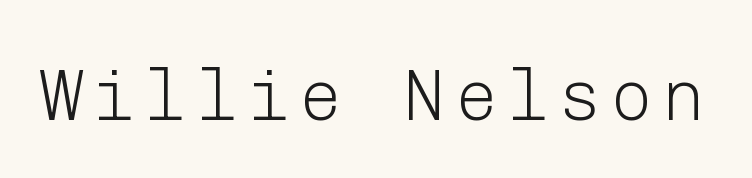
The image shows 72 px light sans-serif type, upright; set not underlined; low stroke contrast and a medium x-height.
